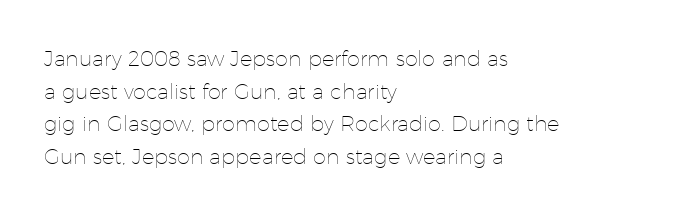
The axis of the letterforms is exactly vertical. Here the glyphs are tracked normally, forming tight word shapes. Descenders hang freely into open space. Line beginnings align vertically; line endings do not. The rows are spaced the way most documents space them.
